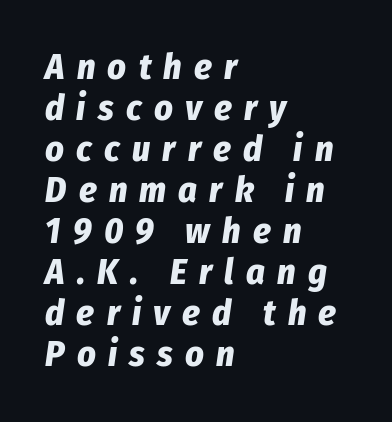
{"italic": "yes", "lean": "right", "slant_degrees": 8, "bold": "yes", "weight": "bold", "width": "condensed", "stroke_contrast": "low", "x_height": "medium", "monospaced": "no", "underline": "no", "align": "left", "line_spacing": "tight", "line_spacing_ratio": 1.14, "letter_spacing": "wide", "letter_spacing_em": 0.34, "glyph_px": 36}
